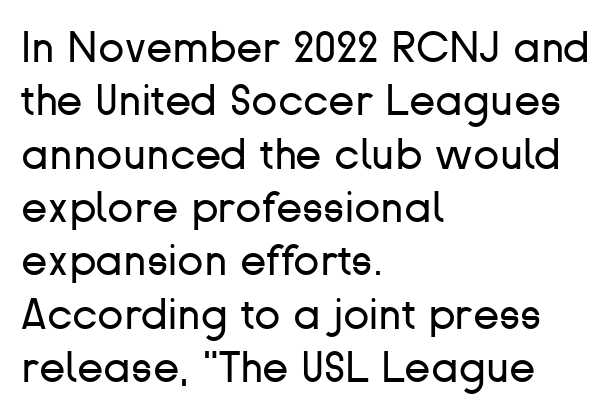
The image shows 43 px regular-weight sans-serif type, upright; set left-aligned, line spacing 1.24x, normal letter spacing, not underlined; low stroke contrast and a medium x-height.
